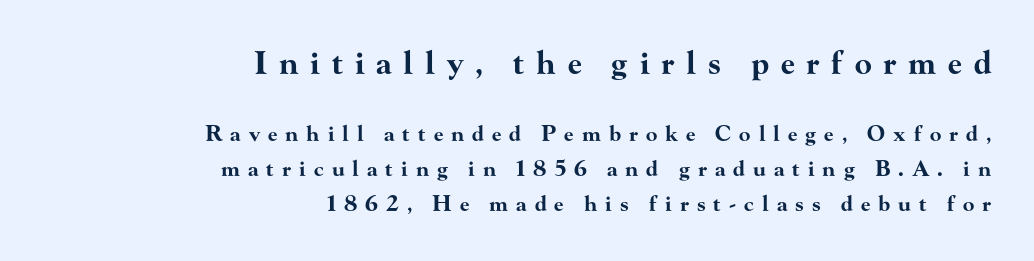
What kind of face is this? One with serifs. Is there any slant? The stems are plumb. Leftover space on each line is placed entirely before the opening word. Between one letter and the next there's a generous, obvious gap. Thick stems and heavy bowls — unmistakably bold. Vertical spacing — default.
